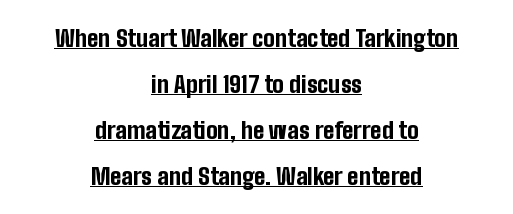
{"italic": "no", "bold": "yes", "underline": "yes", "align": "center", "line_spacing": "loose", "line_spacing_ratio": 2.0, "letter_spacing": "normal", "letter_spacing_em": 0.0, "glyph_px": 23}
